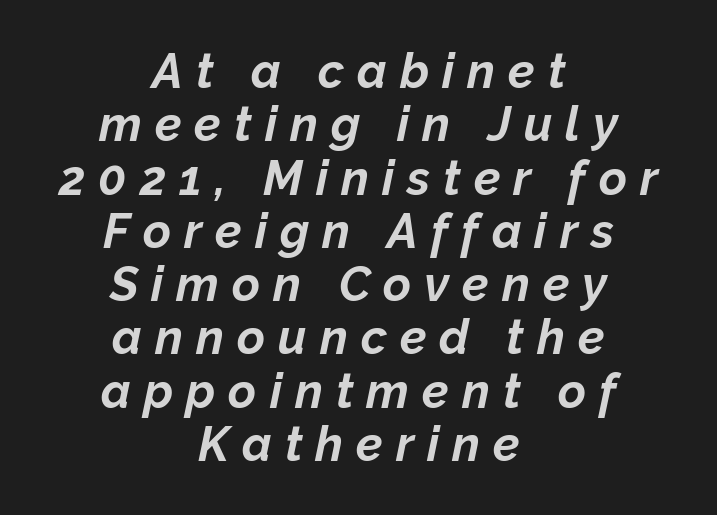
Reading down the block, each line starts at a different indent, mirrored at its end. Chunky letters — that's bold for sure. Proportional: the letters do not fall into vertical columns. Leading is clearly below the norm, producing a dense column. What stands out about the letter spacing? Its width — letters are far apart.
